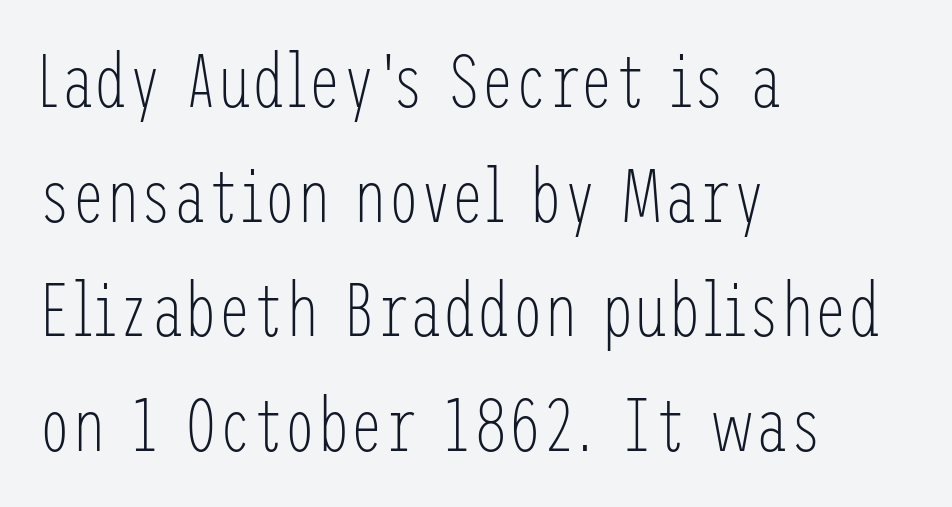
Q: Is the text bold? A: No.
Q: Is the text italic (slanted)? A: No, it is upright.
Q: Is the typeface a serif or a sans-serif typeface? A: Sans-serif.
Q: Is the text underlined? A: No.
Q: How is the paragraph aligned? A: Left-aligned.
Q: Is the spacing between letters normal or unusually wide? A: Normal.
Q: Is the spacing between lines tight, normal or loose? A: Normal.
Q: Width (condensed, normal, or wide)? A: Condensed.
Q: Stroke contrast? A: Low.
Q: x-height? A: Medium.
